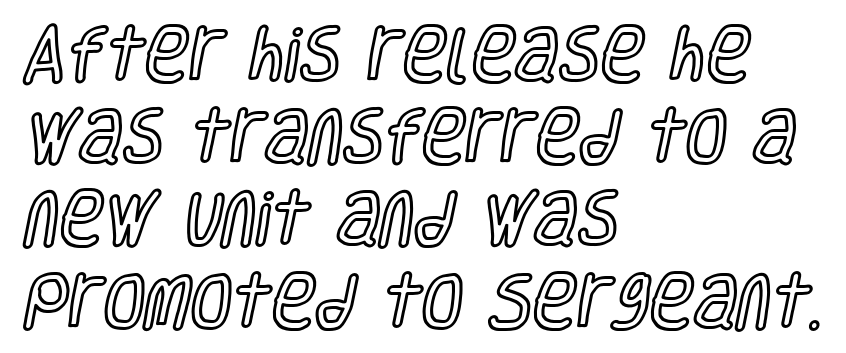
Q: Is the text italic (slanted)? A: Yes.
Q: Is the text underlined? A: No.
Q: How is the paragraph aligned? A: Left-aligned.
Q: Is the spacing between letters normal or unusually wide? A: Normal.
Q: Is the spacing between lines tight, normal or loose? A: Normal.
Q: Width (condensed, normal, or wide)? A: Condensed.
Q: x-height? A: Large.
Q: Monospaced? A: No.
